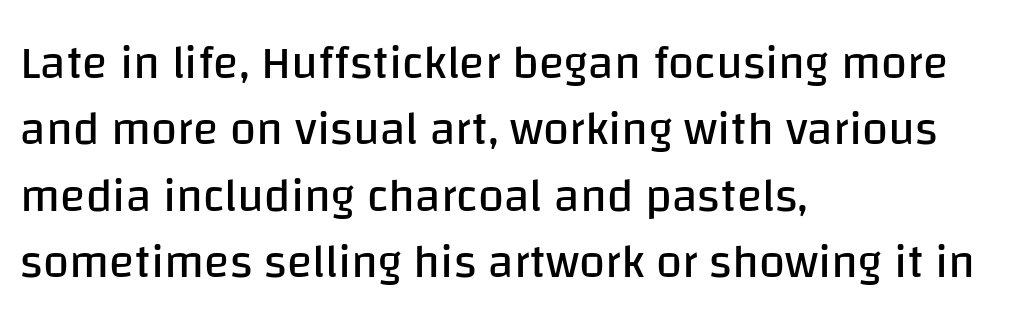
{"serif": "no", "italic": "no", "bold": "no", "weight": "regular", "width": "normal", "stroke_contrast": "low", "x_height": "large", "monospaced": "no", "underline": "no", "align": "left", "line_spacing": "normal", "line_spacing_ratio": 1.41, "letter_spacing": "normal", "letter_spacing_em": 0.0, "glyph_px": 47}
